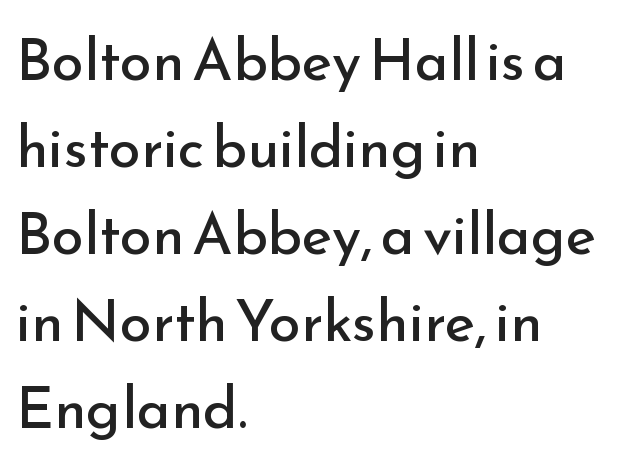
{"serif": "no", "italic": "no", "bold": "no", "weight": "regular", "width": "normal", "stroke_contrast": "low", "x_height": "small", "monospaced": "no", "underline": "no", "align": "left", "line_spacing": "normal", "line_spacing_ratio": 1.5, "letter_spacing": "normal", "letter_spacing_em": 0.0, "glyph_px": 58}
